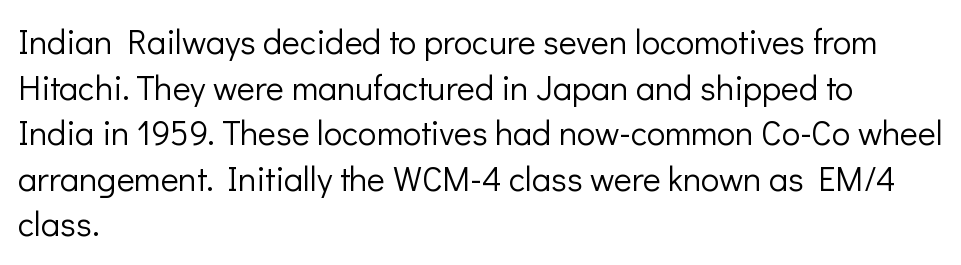
{"serif": "no", "italic": "no", "bold": "no", "weight": "light", "width": "normal", "stroke_contrast": "low", "x_height": "medium", "monospaced": "no", "underline": "no", "align": "left", "line_spacing": "normal", "line_spacing_ratio": 1.34, "letter_spacing": "normal", "letter_spacing_em": 0.0, "glyph_px": 34}
